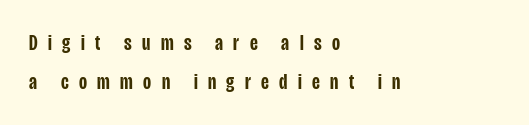
{"italic": "no", "bold": "semi", "underline": "no", "align": "left", "line_spacing_ratio": 1.78, "letter_spacing": "wide", "letter_spacing_em": 0.47, "glyph_px": 22}
